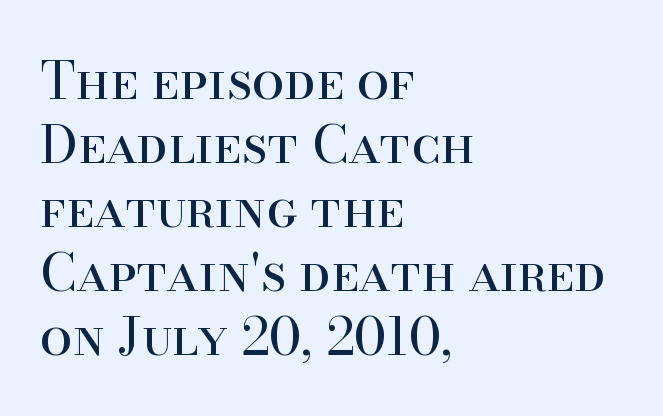
The image shows 52 px regular-weight serif type, upright; set left-aligned, line spacing 1.23x, normal letter spacing, not underlined; high stroke contrast and a small x-height.
